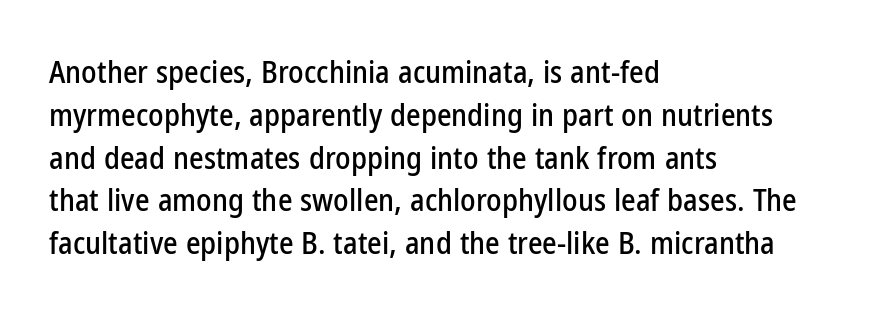
{"serif": "no", "italic": "no", "width": "condensed", "stroke_contrast": "low", "x_height": "medium", "monospaced": "no", "underline": "no", "align": "left", "line_spacing": "normal", "line_spacing_ratio": 1.38, "letter_spacing": "normal", "letter_spacing_em": 0.0, "glyph_px": 31}
